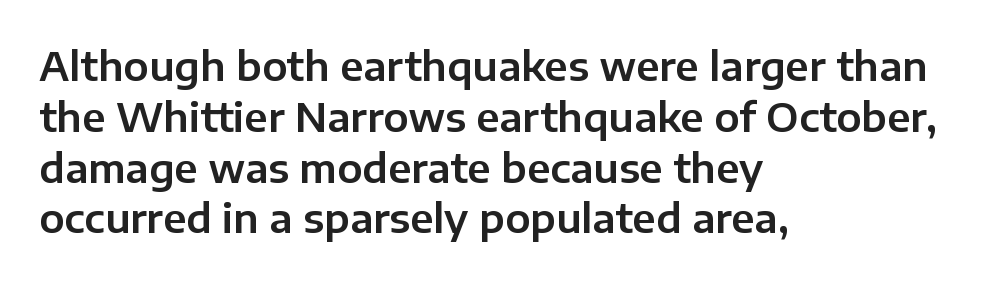
Q: Is the text italic (slanted)? A: No, it is upright.
Q: Is the typeface a serif or a sans-serif typeface? A: Sans-serif.
Q: Is the text underlined? A: No.
Q: How is the paragraph aligned? A: Left-aligned.
Q: Is the spacing between letters normal or unusually wide? A: Normal.
Q: Is the spacing between lines tight, normal or loose? A: Normal.
Q: Width (condensed, normal, or wide)? A: Normal.
Q: Stroke contrast? A: Low.
Q: x-height? A: Medium.
Q: Monospaced? A: No.
